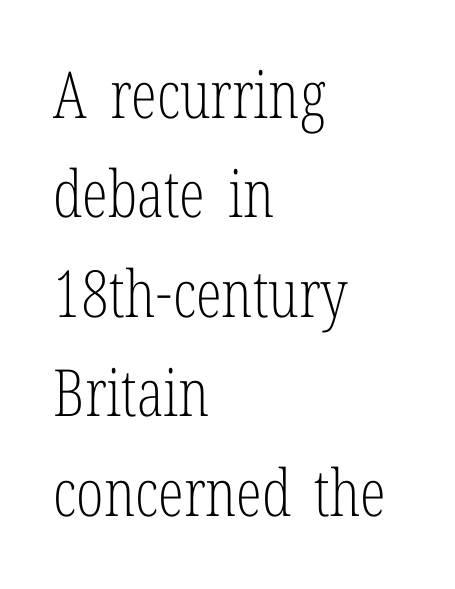
{"serif": "yes", "italic": "no", "bold": "no", "weight": "light", "width": "condensed", "stroke_contrast": "low", "x_height": "medium", "monospaced": "no", "underline": "no", "align": "left", "line_spacing": "normal", "line_spacing_ratio": 1.53, "letter_spacing": "normal", "letter_spacing_em": 0.0, "glyph_px": 65}
